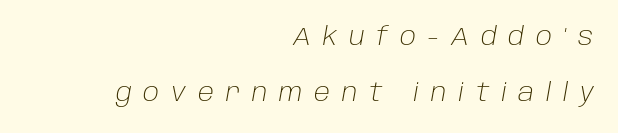
Is the stroke heavy? The answer is a plain regular-or-lighter. Underline: absent. Short note: letters widely spaced. The leading is generous, giving the passage an open texture. The lines are quadded right.
